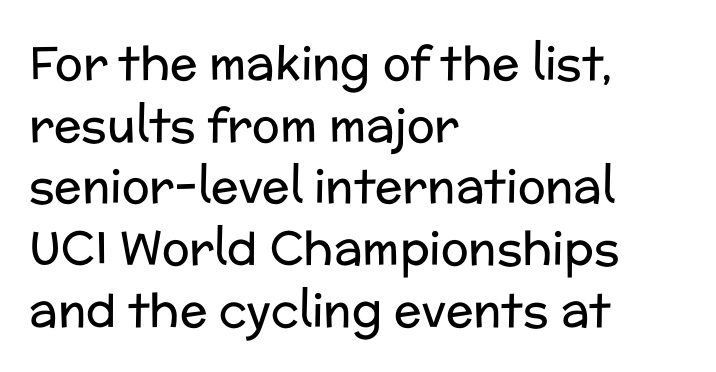
Note the varied advance widths — an 'i' is clearly narrower than an 'm'. The letterforms sit shoulder to shoulder at normal distance. Anything drawn beneath the words? Only blank space. The ragged edge is on the right, which tells us the setting is flush left. The lettering stays uniformly vertical, giving the passage a roman look. Normally led — the rows are evenly, conventionally spaced.
